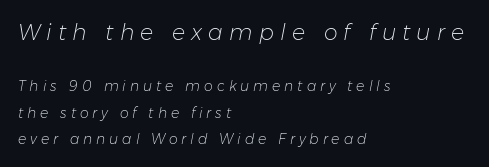
The tracking reads as deliberately expanded to a designer's eye. Where is the straight margin? On the left. Every character sits at an angle, as italics do. Is the stroke heavy? The answer is a plain regular-or-lighter.
